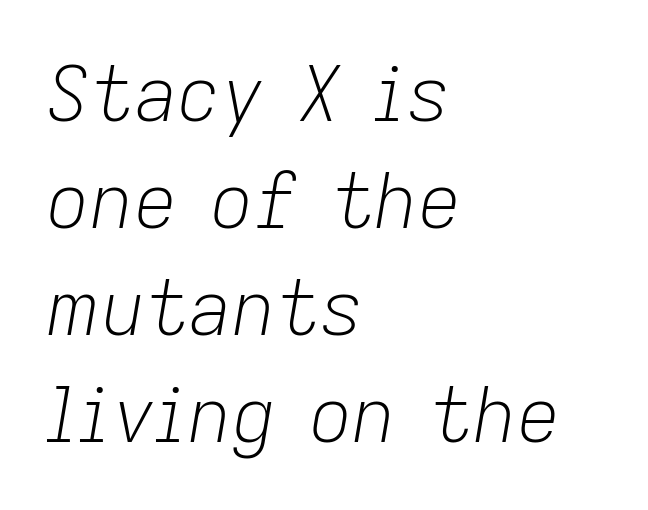
Which margin do the lines hug? The left one — the right edge is uneven. The passage shown is typed in a proportional face where columns would drift. This sample uses an oblique cut, with every glyph tilted off the vertical. One glance says typical: line gaps are just what's usual.
